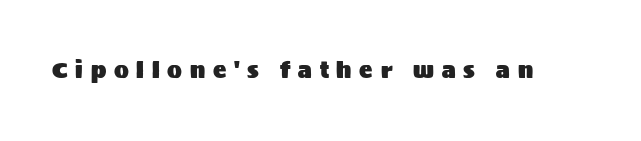
The image shows 22 px text type, upright; set unusually wide letter spacing (+0.35 em), not underlined.
